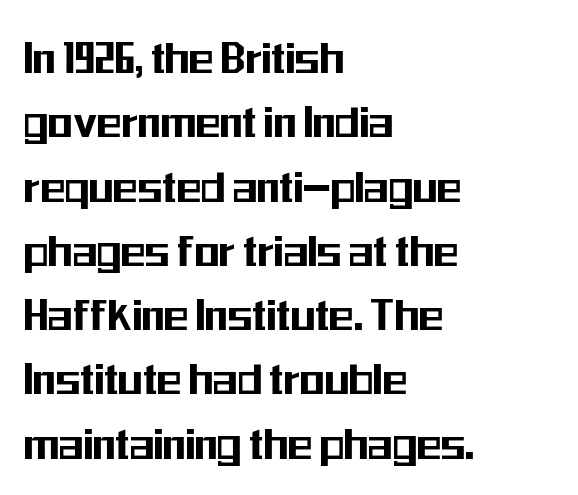
You could not count columns in this text — the font is proportionally spaced. Examine the stroke ends and you'll find no serifs. Students, observe: this is what conventionally led text looks like. In terms of letterspacing, this is plain default setting.
